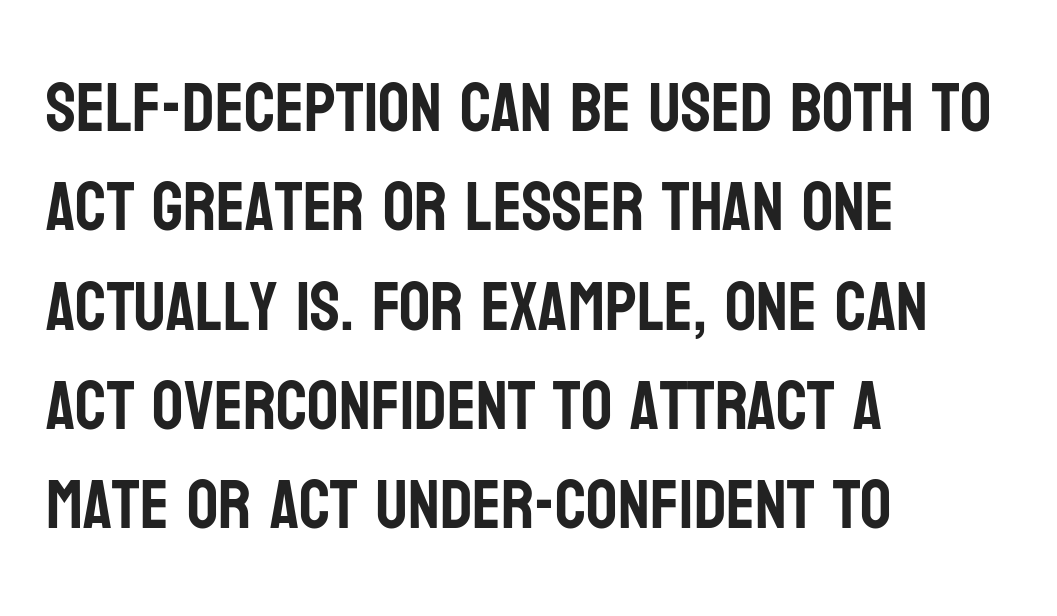
Note the varied advance widths — an 'i' is clearly narrower than an 'm'. You can tell from the bare stems that sans-serif type was used. Notice how the stems are strictly vertical — no italics here. Spacing between characters is what you'd get straight out of the box.
